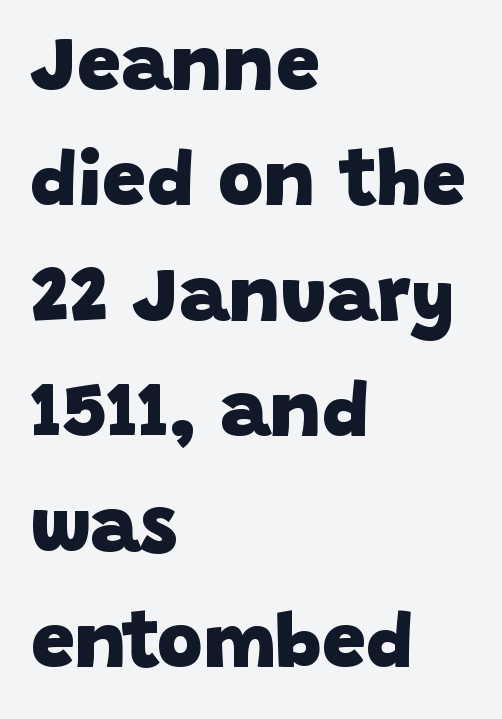
The image shows 78 px heavy sans-serif type; set left-aligned, normal line spacing (1.48x), normal letter spacing, not underlined; low stroke contrast and a large x-height.
